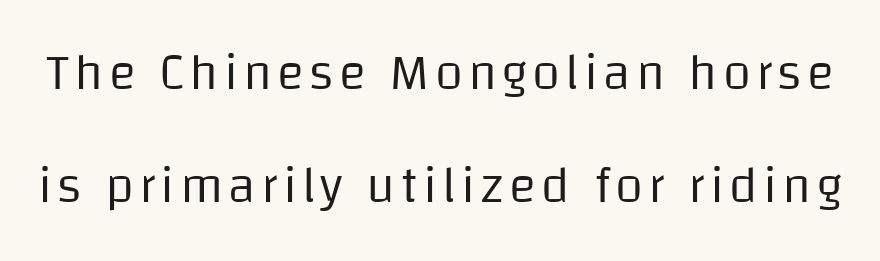
Q: Is the text bold? A: No.
Q: Is the text italic (slanted)? A: No, it is upright.
Q: Is the typeface a serif or a sans-serif typeface? A: Sans-serif.
Q: Is the text underlined? A: No.
Q: Is the spacing between lines tight, normal or loose? A: Loose.
Q: Width (condensed, normal, or wide)? A: Normal.
Q: Stroke contrast? A: Low.
Q: x-height? A: Large.
Q: Monospaced? A: No.
